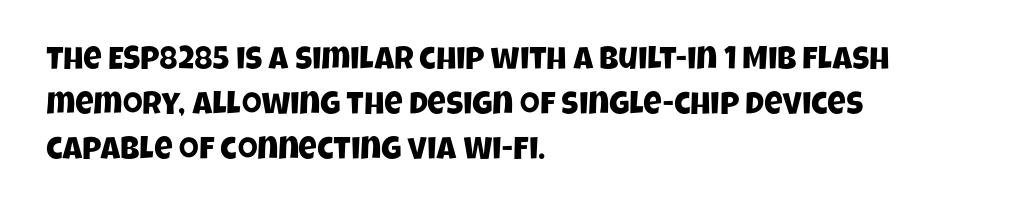
Is this a sans? Yes — the strokes have no serifs. You could call the tracking neutral — neither tight nor loose. Do the characters align in a grid? No, the font is proportional. Does the copy run flush right? No — it runs flush left.
